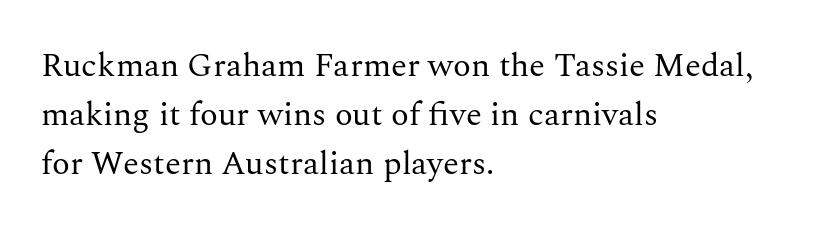
Q: Is the text bold? A: No.
Q: Is the text italic (slanted)? A: No, it is upright.
Q: Is the typeface a serif or a sans-serif typeface? A: Serif.
Q: Is the text underlined? A: No.
Q: How is the paragraph aligned? A: Left-aligned.
Q: Is the spacing between letters normal or unusually wide? A: Normal.
Q: Is the spacing between lines tight, normal or loose? A: Normal.
Q: Width (condensed, normal, or wide)? A: Normal.
Q: Stroke contrast? A: Medium.
Q: x-height? A: Medium.
Q: Monospaced? A: No.
